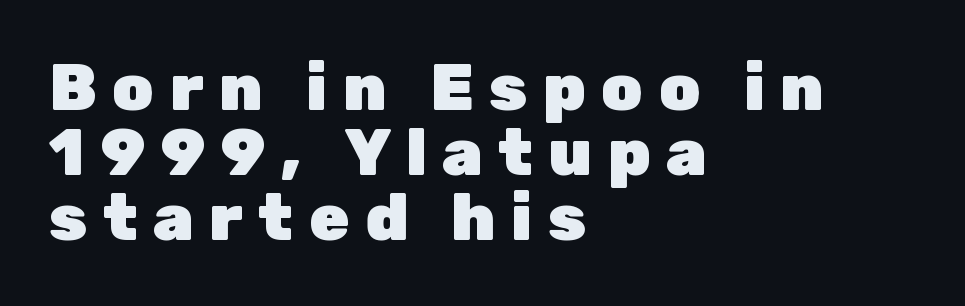
Q: Is the text bold? A: Yes.
Q: Is the text italic (slanted)? A: No, it is upright.
Q: Is the typeface a serif or a sans-serif typeface? A: Sans-serif.
Q: Is the text underlined? A: No.
Q: How is the paragraph aligned? A: Left-aligned.
Q: Is the spacing between letters normal or unusually wide? A: Unusually wide.
Q: Is the spacing between lines tight, normal or loose? A: Tight.
Q: Width (condensed, normal, or wide)? A: Normal.
Q: Stroke contrast? A: Low.
Q: x-height? A: Medium.
Q: Monospaced? A: No.
